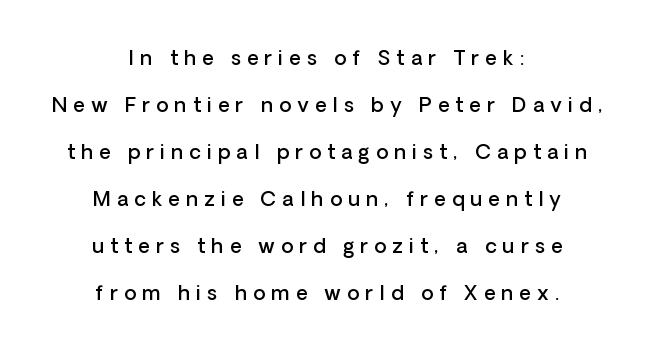
The image shows 20 px text type, upright; set centered, loose line spacing (2.35x), unusually wide letter spacing (+0.31 em), not underlined.
